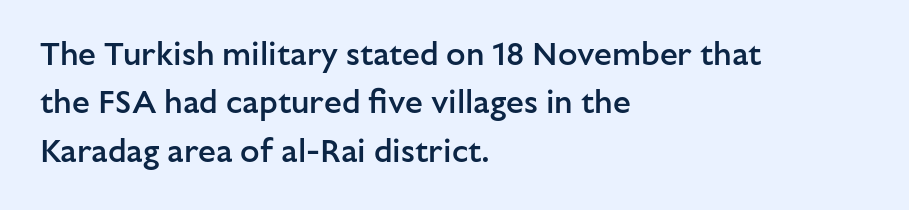
The ragged edge is on the right, which tells us the setting is flush left. Any mark beneath the type? The region is blank. Caption: standard tracking, unaltered. Ordinary non-slanted type is in use. Is this a fixed-width face? No — the glyphs have proportional, varying widths.
